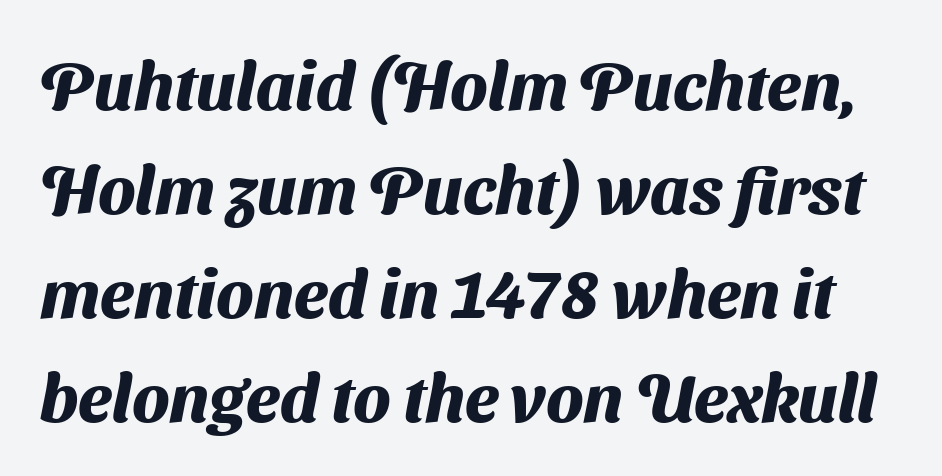
Underlining? Definitely not there. Compared with typical body copy, the letter spacing here is the same. In terms of leading, this rendering sits right in the middle. What kind of face is this? One without serifs — a sans. The rendering uses natural spacing where letterforms have individual widths. Heft: maximum for text — a bold.
